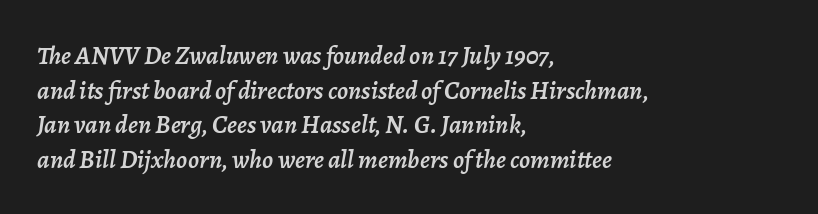
The image shows 26 px text type, italic (leaning right); set left-aligned, normal line spacing (1.33x), normal letter spacing, not underlined.
